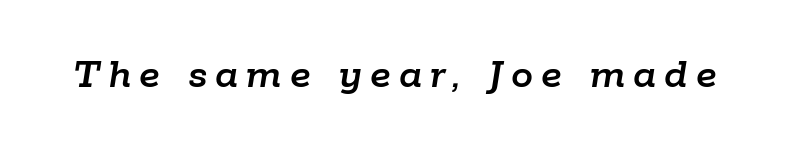
{"italic": "yes", "lean": "right", "slant_degrees": 9, "width": "normal", "stroke_contrast": "low", "x_height": "medium", "monospaced": "no", "underline": "no", "glyph_px": 44}
